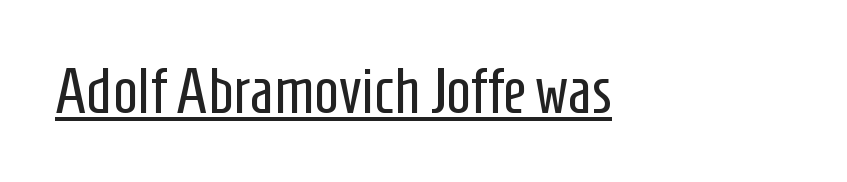
The image shows 65 px regular-weight, condensed sans-serif type, upright; set normal letter spacing, underlined; low stroke contrast and a medium x-height.
